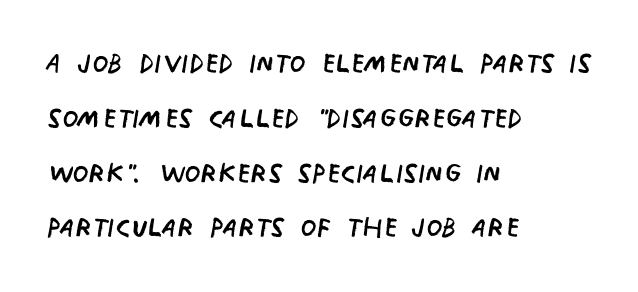
Bare-footed words on every line. The face used here is proportionally spaced, like ordinary book or web type. Honestly, the row spacing looks completely unremarkable. Check where the strokes stop: nothing finishes them off — pure sans. No extra ink here — the face is not bold.
